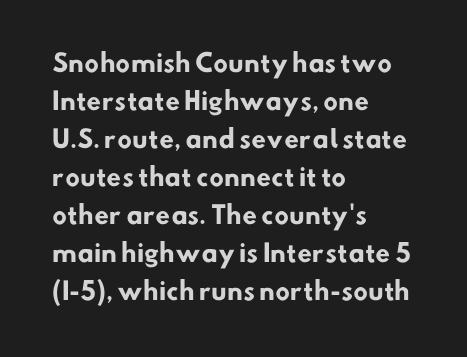
Q: Is the text bold? A: Yes.
Q: Is the text underlined? A: No.
Q: How is the paragraph aligned? A: Left-aligned.
Q: Is the spacing between letters normal or unusually wide? A: Normal.
Q: Is the spacing between lines tight, normal or loose? A: Normal.
